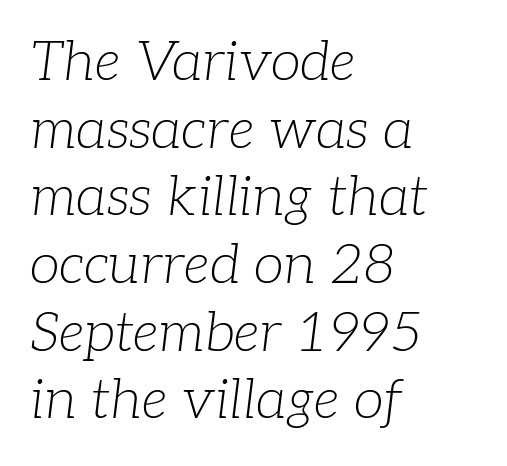
{"serif": "yes", "italic": "yes", "lean": "right", "slant_degrees": 7, "bold": "no", "weight": "light", "width": "normal", "stroke_contrast": "low", "x_height": "medium", "monospaced": "no", "underline": "no", "align": "left", "line_spacing_ratio": 1.23, "letter_spacing": "normal", "letter_spacing_em": 0.0, "glyph_px": 55}
